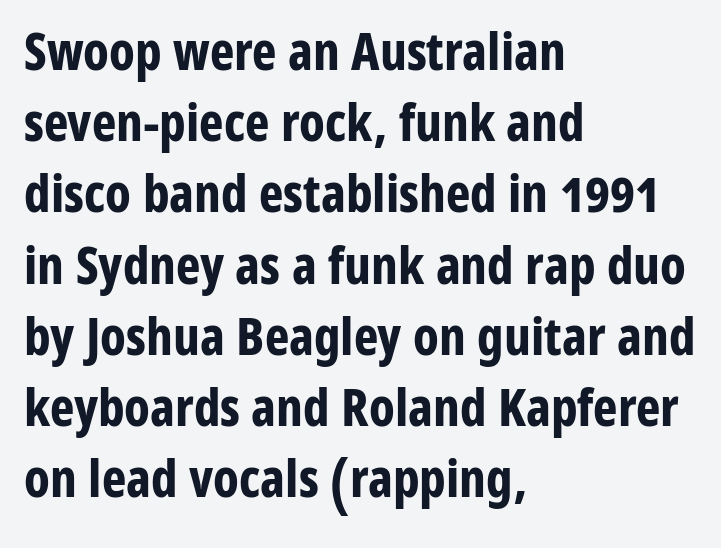
Q: Is the text bold? A: Yes.
Q: Is the text italic (slanted)? A: No, it is upright.
Q: Is the typeface a serif or a sans-serif typeface? A: Sans-serif.
Q: Is the text underlined? A: No.
Q: How is the paragraph aligned? A: Left-aligned.
Q: Is the spacing between letters normal or unusually wide? A: Normal.
Q: Is the spacing between lines tight, normal or loose? A: Normal.
Q: Width (condensed, normal, or wide)? A: Condensed.
Q: Stroke contrast? A: Low.
Q: x-height? A: Medium.
Q: Monospaced? A: No.
